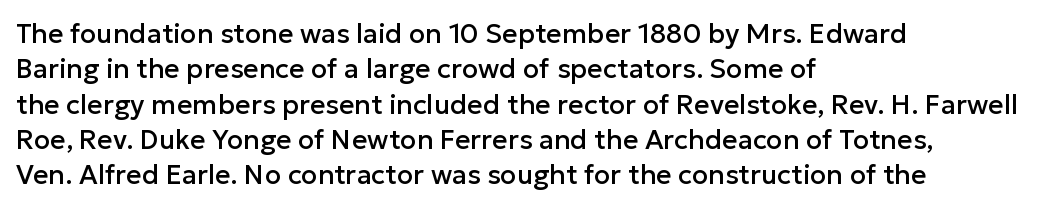
Q: Is the text italic (slanted)? A: No, it is upright.
Q: Is the text underlined? A: No.
Q: How is the paragraph aligned? A: Left-aligned.
Q: Is the spacing between letters normal or unusually wide? A: Normal.
Q: Is the spacing between lines tight, normal or loose? A: Normal.
